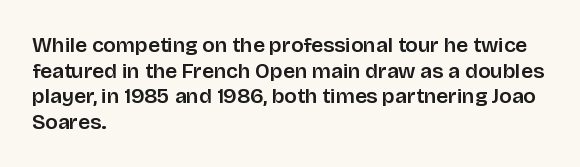
The image shows 21 px text type, upright; set left-aligned, line spacing 1.22x, normal letter spacing, not underlined.
